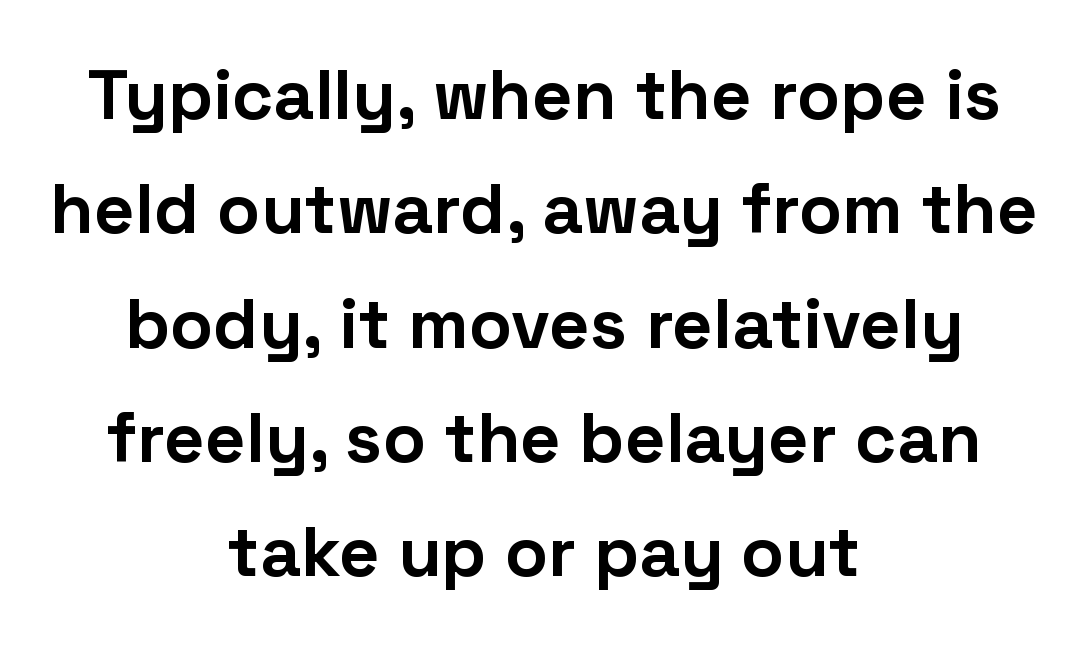
Q: Is the text bold? A: Yes.
Q: Is the text italic (slanted)? A: No, it is upright.
Q: Is the typeface a serif or a sans-serif typeface? A: Sans-serif.
Q: Is the text underlined? A: No.
Q: How is the paragraph aligned? A: Centered.
Q: Is the spacing between letters normal or unusually wide? A: Normal.
Q: Is the spacing between lines tight, normal or loose? A: Normal.
Q: Width (condensed, normal, or wide)? A: Normal.
Q: Stroke contrast? A: Low.
Q: x-height? A: Medium.
Q: Monospaced? A: No.
